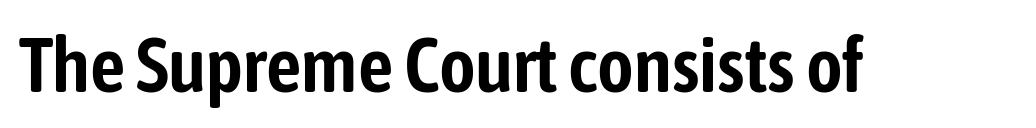
The image shows 78 px condensed sans-serif type, upright; set normal letter spacing, not underlined; low stroke contrast and a medium x-height.
